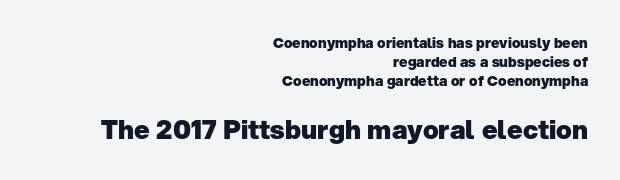
The image shows 26 px bold type, upright; set right-aligned, normal line spacing (1.36x), normal letter spacing, not underlined; the second (bottom) block is 1.86x larger.
